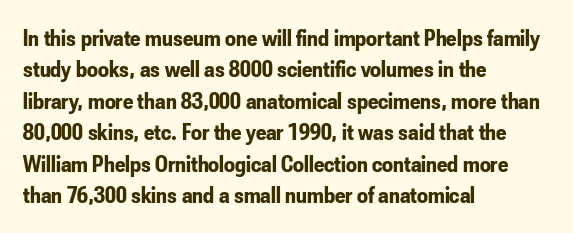
{"italic": "no", "bold": "yes", "underline": "no", "align": "left", "line_spacing": "normal", "line_spacing_ratio": 1.31, "letter_spacing": "normal", "letter_spacing_em": 0.0, "glyph_px": 24}
